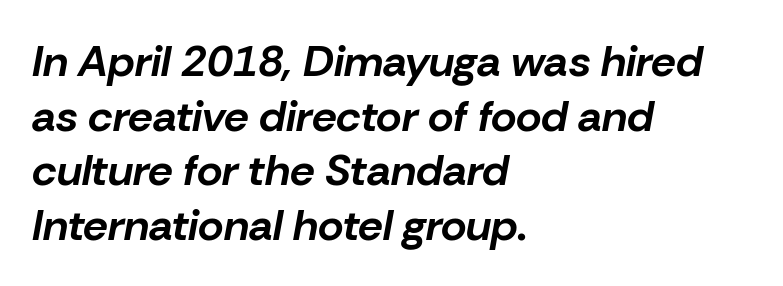
The image shows 44 px bold type, italic (leaning right); set left-aligned, line spacing 1.24x, normal letter spacing, not underlined; low stroke contrast and a medium x-height.
